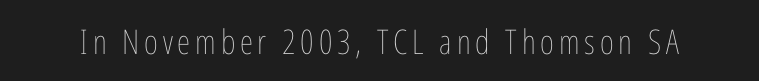
{"italic": "no", "bold": "no", "weight": "thin", "width": "condensed", "stroke_contrast": "low", "x_height": "medium", "monospaced": "no", "underline": "no", "glyph_px": 34}
